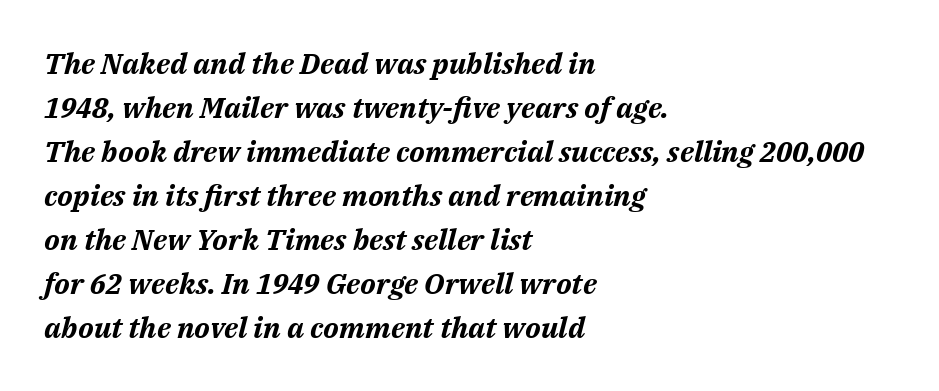
Q: Is the text bold? A: Yes.
Q: Is the text italic (slanted)? A: Yes, it leans right by about 14 degrees.
Q: Is the text underlined? A: No.
Q: How is the paragraph aligned? A: Left-aligned.
Q: Is the spacing between letters normal or unusually wide? A: Normal.
Q: Is the spacing between lines tight, normal or loose? A: Normal.
Q: Width (condensed, normal, or wide)? A: Normal.
Q: Stroke contrast? A: Medium.
Q: x-height? A: Medium.
Q: Monospaced? A: No.
